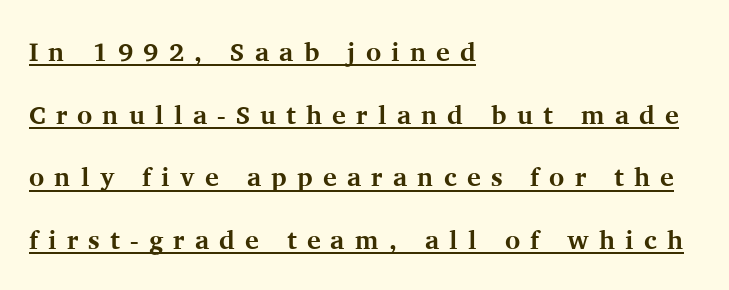
What weight is shown? A full bold with thick strokes. Ascenders rise straight up at ninety degrees. Left-aligned paragraph, ragged on the right. Baseline-to-baseline distance is far greater than the letter height.
